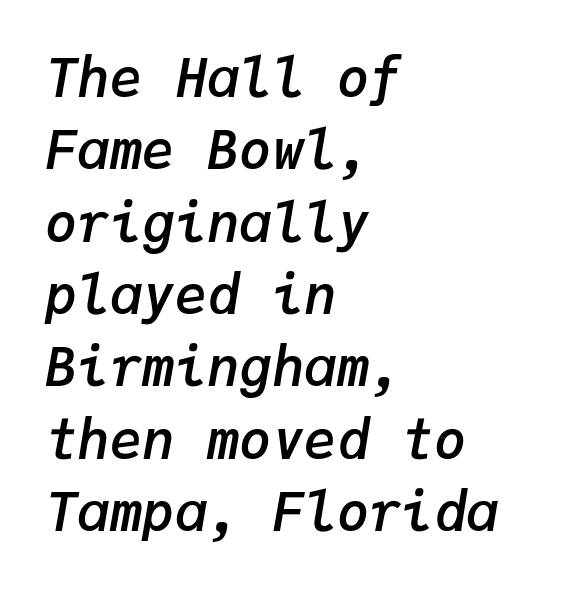
Leftover space on each line is placed entirely after the last word. The face used here has a pronounced slope to its letters. The words here are not underlined. What stands out about the letter spacing? Nothing — it is the standard amount.
